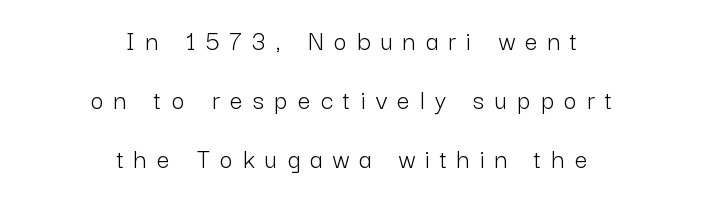
The image shows 28 px light sans-serif type, upright; set centered, loose line spacing (2.11x), unusually wide letter spacing (+0.37 em), not underlined; low stroke contrast and a medium x-height.
